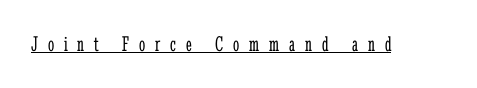
The image shows 22 px text type, upright; set unusually wide letter spacing (+0.45 em), underlined.
